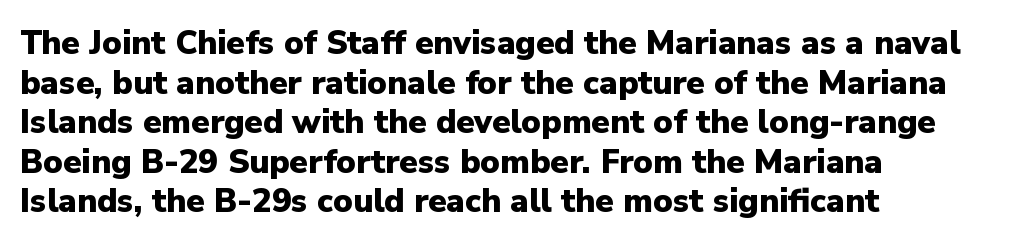
Q: Is the text bold? A: Yes.
Q: Is the text italic (slanted)? A: No, it is upright.
Q: Is the typeface a serif or a sans-serif typeface? A: Sans-serif.
Q: Is the text underlined? A: No.
Q: How is the paragraph aligned? A: Left-aligned.
Q: Is the spacing between letters normal or unusually wide? A: Normal.
Q: Width (condensed, normal, or wide)? A: Normal.
Q: Stroke contrast? A: Low.
Q: x-height? A: Medium.
Q: Monospaced? A: No.
